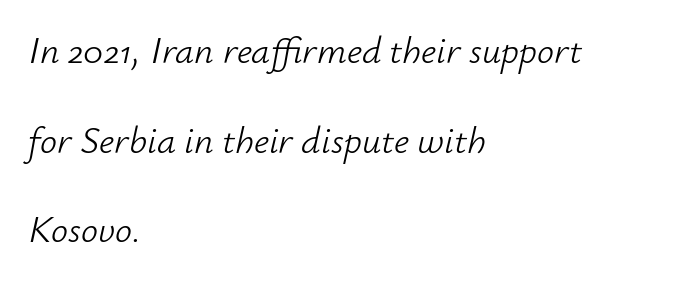
Q: Is the text bold? A: No.
Q: Is the text italic (slanted)? A: Yes, it leans right by about 12 degrees.
Q: Is the text underlined? A: No.
Q: How is the paragraph aligned? A: Left-aligned.
Q: Is the spacing between letters normal or unusually wide? A: Normal.
Q: Is the spacing between lines tight, normal or loose? A: Loose.
Q: Width (condensed, normal, or wide)? A: Normal.
Q: Stroke contrast? A: Low.
Q: x-height? A: Small.
Q: Monospaced? A: No.
